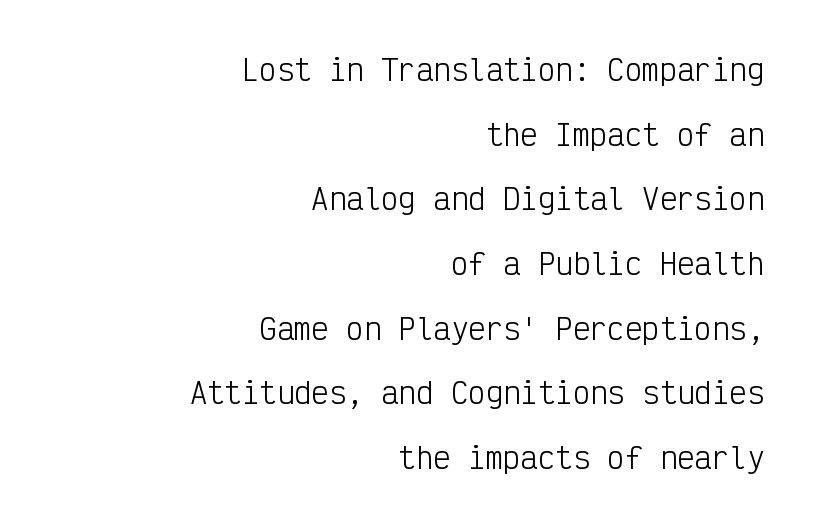
The image shows 29 px light, condensed sans-serif type, upright, monospaced; set right-aligned, loose line spacing (2.23x), normal letter spacing, not underlined; low stroke contrast and a medium x-height.
